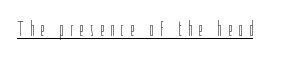
Q: Is the text bold? A: No.
Q: Is the text italic (slanted)? A: No, it is upright.
Q: Is the text underlined? A: Yes.
Q: Is the spacing between letters normal or unusually wide? A: Unusually wide.
